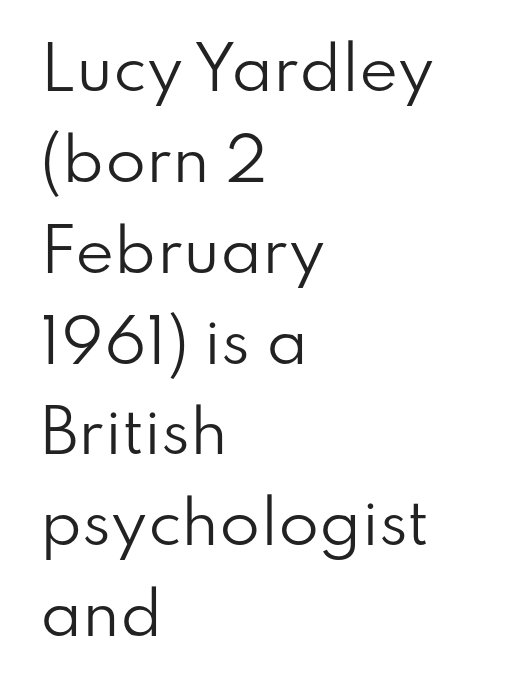
Compared with typical body copy, the letter spacing here is the same. Tall strokes in this sample are plumb rather than angled. Check under the words: just untouched page. Line starts are locked; line ends wander. This sample uses a sans-serif face. Character widths vary here, with narrow letters taking less room than wide ones.
